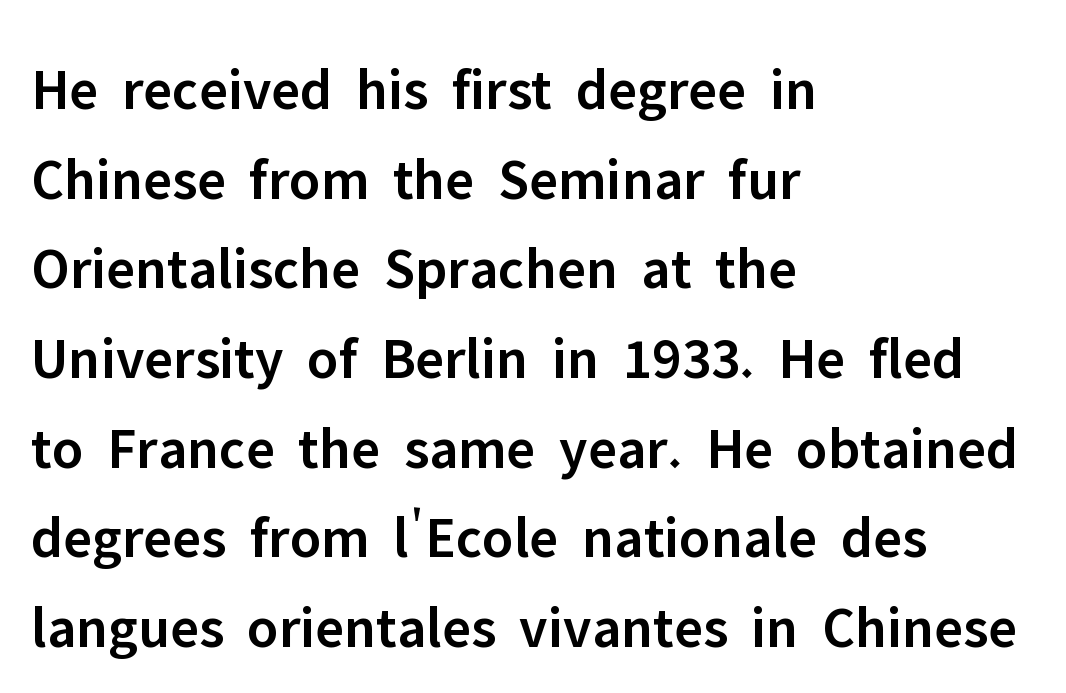
Q: Is the text bold? A: Semi-bold.
Q: Is the text italic (slanted)? A: No, it is upright.
Q: Is the typeface a serif or a sans-serif typeface? A: Sans-serif.
Q: Is the text underlined? A: No.
Q: How is the paragraph aligned? A: Left-aligned.
Q: Is the spacing between letters normal or unusually wide? A: Normal.
Q: Is the spacing between lines tight, normal or loose? A: Normal.
Q: Width (condensed, normal, or wide)? A: Normal.
Q: Stroke contrast? A: Low.
Q: x-height? A: Medium.
Q: Monospaced? A: No.
